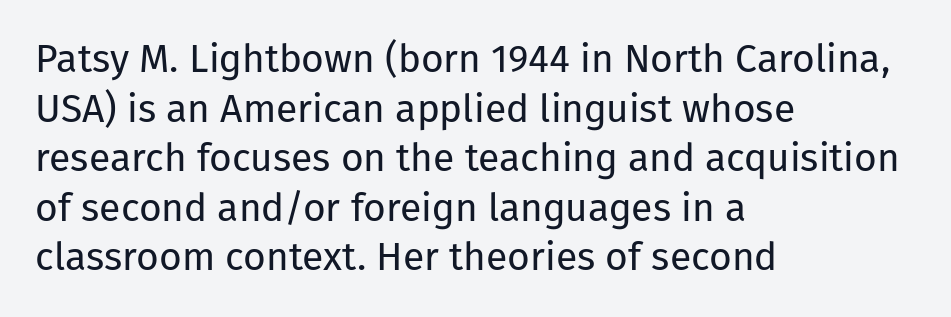
Q: Is the text bold? A: No.
Q: Is the text italic (slanted)? A: No, it is upright.
Q: Is the typeface a serif or a sans-serif typeface? A: Sans-serif.
Q: Is the text underlined? A: No.
Q: How is the paragraph aligned? A: Left-aligned.
Q: Is the spacing between letters normal or unusually wide? A: Normal.
Q: Is the spacing between lines tight, normal or loose? A: Normal.
Q: Width (condensed, normal, or wide)? A: Normal.
Q: Stroke contrast? A: Low.
Q: x-height? A: Medium.
Q: Monospaced? A: No.
